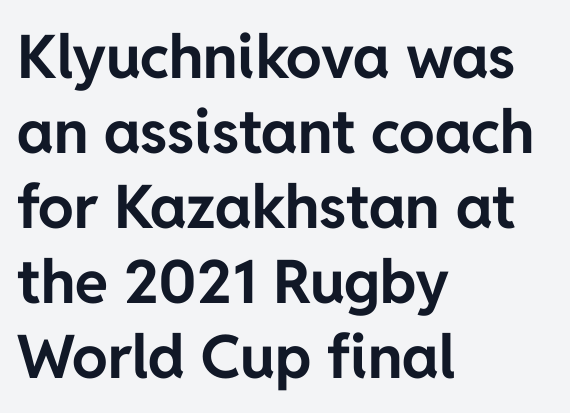
Q: Is the text bold? A: Yes.
Q: Is the text italic (slanted)? A: No, it is upright.
Q: Is the typeface a serif or a sans-serif typeface? A: Sans-serif.
Q: Is the text underlined? A: No.
Q: How is the paragraph aligned? A: Left-aligned.
Q: Is the spacing between letters normal or unusually wide? A: Normal.
Q: Is the spacing between lines tight, normal or loose? A: Normal.
Q: Width (condensed, normal, or wide)? A: Normal.
Q: Stroke contrast? A: Low.
Q: x-height? A: Medium.
Q: Monospaced? A: No.
